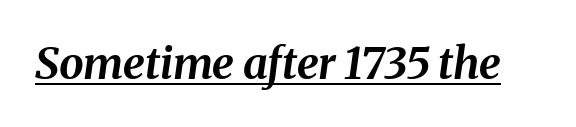
Is this a fixed-width face? No — the glyphs have proportional, varying widths. Observe the ordinary spacing: letters are neighbours, not strangers. Observe the lean: these are italic letterforms. You can see a thin bar hugging the bottom of the glyphs. The typesetting leans heavy: a genuine bold.
